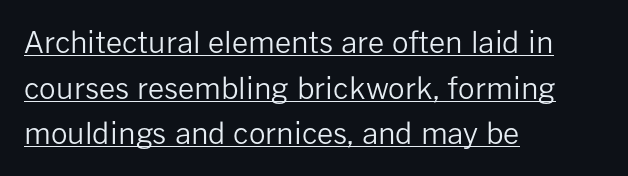
Q: Is the text bold? A: No.
Q: Is the text italic (slanted)? A: No, it is upright.
Q: Is the typeface a serif or a sans-serif typeface? A: Sans-serif.
Q: Is the text underlined? A: Yes.
Q: How is the paragraph aligned? A: Left-aligned.
Q: Is the spacing between letters normal or unusually wide? A: Normal.
Q: Is the spacing between lines tight, normal or loose? A: Normal.
Q: Width (condensed, normal, or wide)? A: Normal.
Q: Stroke contrast? A: Low.
Q: x-height? A: Medium.
Q: Monospaced? A: No.
